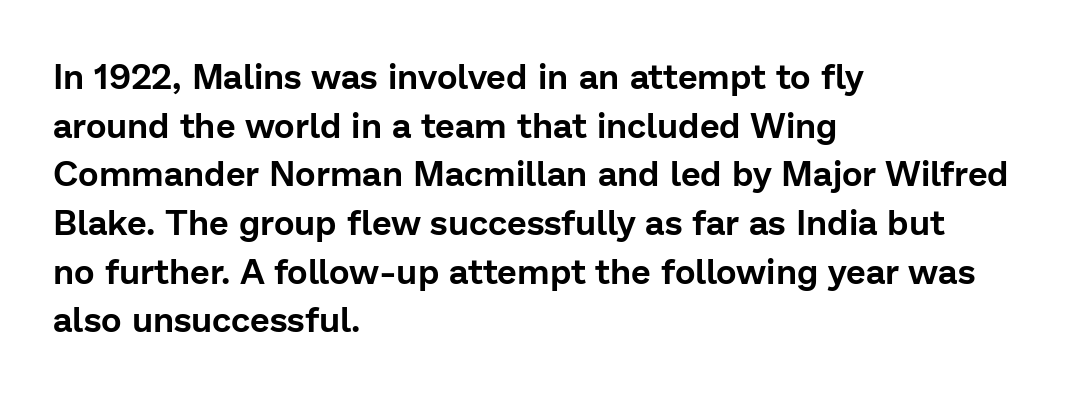
The image shows 35 px sans-serif type, upright; set left-aligned, normal line spacing (1.39x), normal letter spacing, not underlined; low stroke contrast and a medium x-height.
